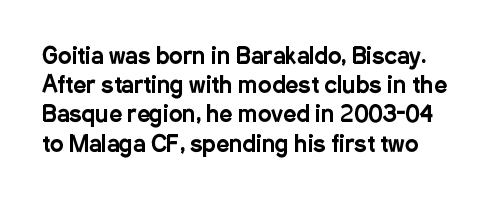
Q: Is the text italic (slanted)? A: No, it is upright.
Q: Is the text underlined? A: No.
Q: Is the spacing between letters normal or unusually wide? A: Normal.
Q: Is the spacing between lines tight, normal or loose? A: Normal.
